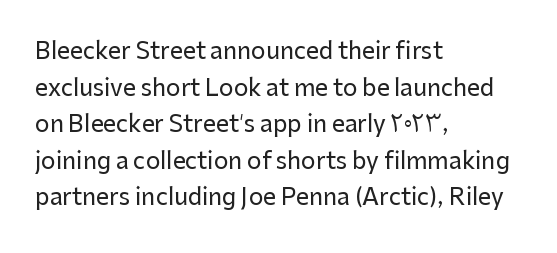
{"italic": "no", "underline": "no", "align": "left", "line_spacing": "normal", "line_spacing_ratio": 1.59, "letter_spacing": "normal", "letter_spacing_em": 0.0, "glyph_px": 23}
